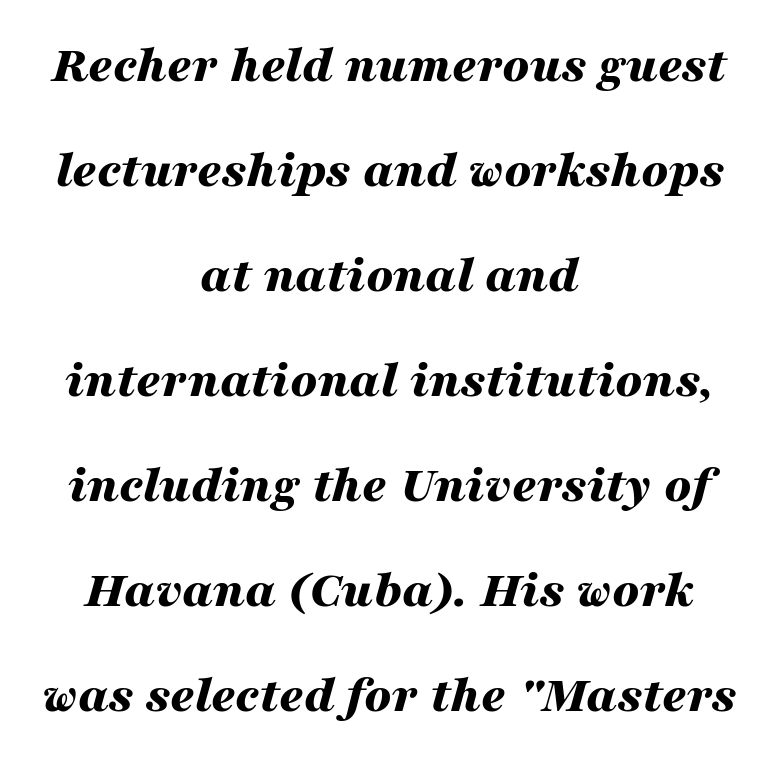
The image shows 53 px bold, wide type, italic (leaning right); set centered, loose line spacing (1.98x), normal letter spacing, not underlined; medium stroke contrast and a medium x-height.
